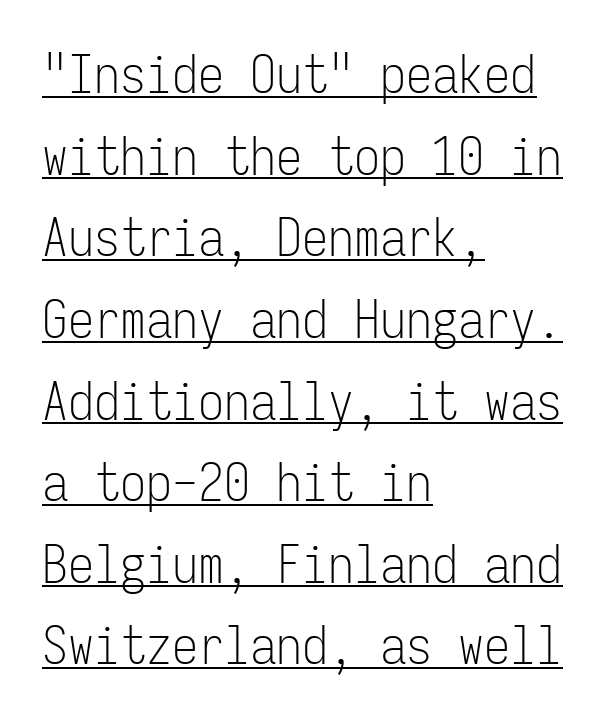
Do the characters align in a grid? Yes, the font is monospaced. The rendering anchors every line to the left-hand side. The tracking reads as untouched default to a designer's eye. Upright lettering throughout. The vertical gap from one line to the next is medium.
